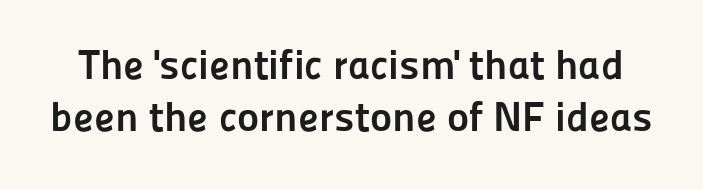
Glance below the letters and you will spot only blank space. I'd call this a sans setting — the letters go barefoot. These lines are rendered in a variable-pitch font. Heavy-handed strokes throughout: this text is bold. Is the letter spacing exaggerated? No — it looks like the ordinary default.
